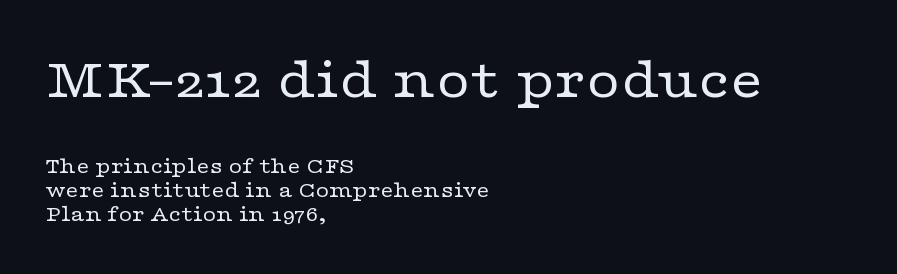
The first block has been scaled up relative to the second. The designer went with a serif here, giving each stem small feet. Every stem runs plumb, perpendicular to the baseline. Very little white space separates one row of letters from the next. Note the varied advance widths — an 'i' is clearly narrower than an 'm'.
